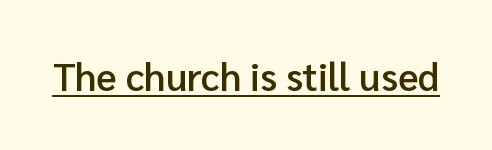
{"serif": "no", "italic": "no", "bold": "semi", "weight": "semibold", "width": "normal", "stroke_contrast": "low", "x_height": "medium", "monospaced": "no", "underline": "yes", "letter_spacing": "normal", "letter_spacing_em": 0.0, "glyph_px": 38}
